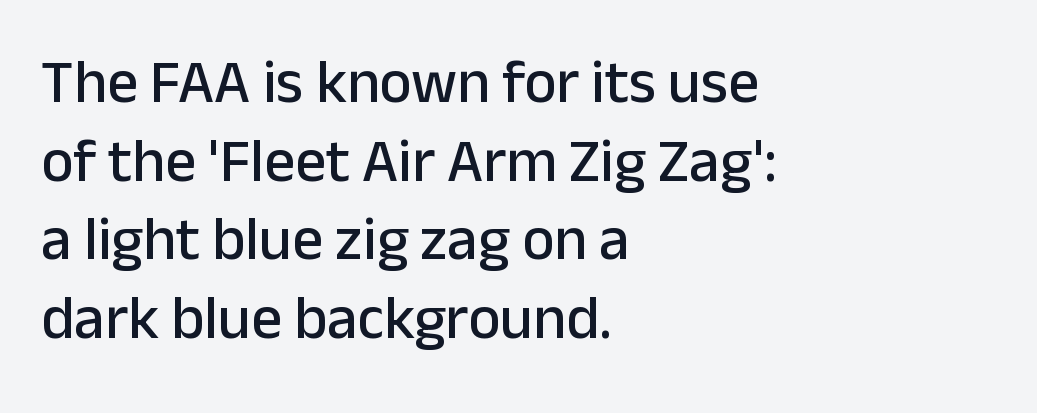
Letter spacing: default. Baseline-to-baseline distance is the conventional proportion of letter height. The lines in this sample share a left origin and differ only in where they stop. Is this a fixed-width face? No — the glyphs have proportional, varying widths. Typographically, this falls in the sans-serif category.
